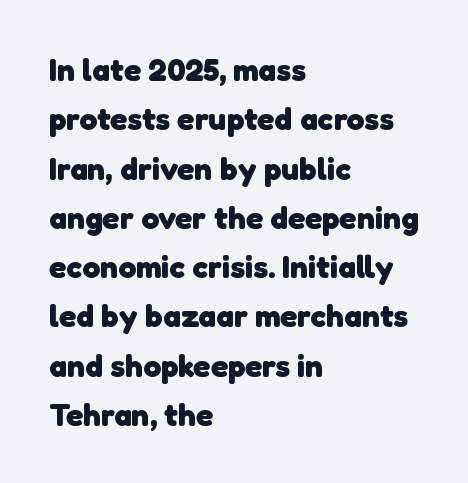
Q: Is the text bold? A: Yes.
Q: Is the typeface a serif or a sans-serif typeface? A: Sans-serif.
Q: Is the text underlined? A: No.
Q: How is the paragraph aligned? A: Left-aligned.
Q: Is the spacing between letters normal or unusually wide? A: Normal.
Q: Is the spacing between lines tight, normal or loose? A: Normal.
Q: Width (condensed, normal, or wide)? A: Normal.
Q: Stroke contrast? A: Low.
Q: x-height? A: Medium.
Q: Monospaced? A: No.
